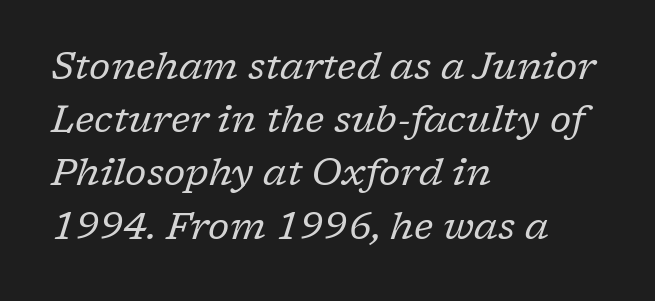
The glyphs are unaccompanied by any horizontal stroke below them. Is this a fixed-width face? No — the glyphs have proportional, varying widths. Ink coverage per letter is moderate at most. Here the glyphs are tracked normally, forming tight word shapes. The axis of the letterforms is tilted away from vertical. Does the leading feel generous? No, just average.
